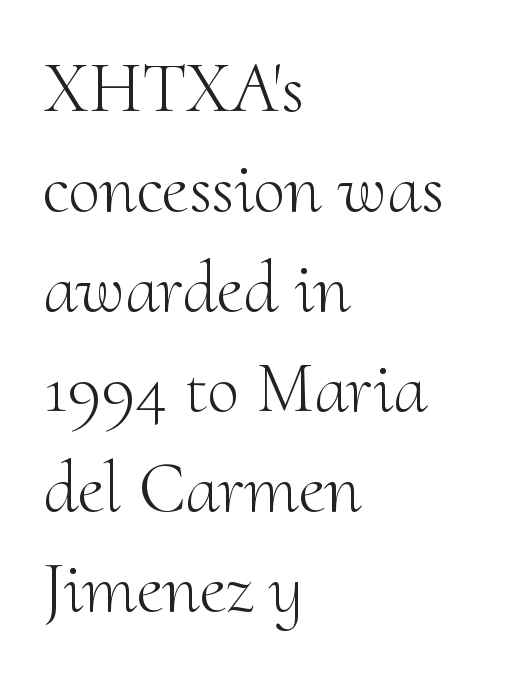
If you measured baseline to baseline, you'd find a middling distance. The type sits square on the baseline with zero lean. Has an underline been added? It has not. Caption: face not bold, strokes unweighted.
